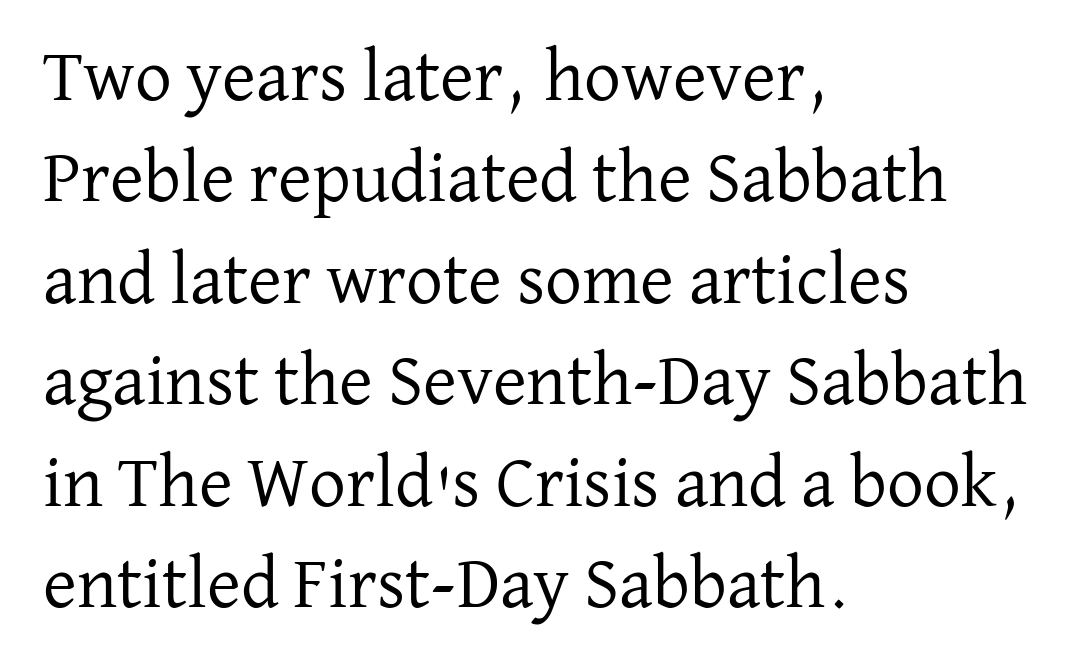
{"serif": "yes", "italic": "no", "bold": "no", "weight": "regular", "width": "normal", "stroke_contrast": "low", "x_height": "medium", "monospaced": "no", "underline": "no", "align": "left", "line_spacing": "normal", "line_spacing_ratio": 1.39, "letter_spacing": "normal", "letter_spacing_em": 0.0, "glyph_px": 73}
